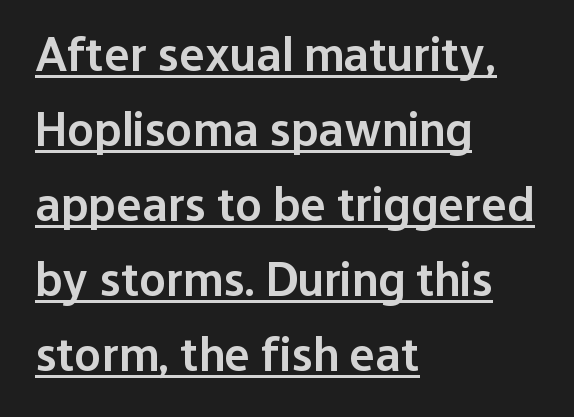
The image shows 49 px semibold sans-serif type, upright; set left-aligned, normal line spacing (1.53x), normal letter spacing, underlined; low stroke contrast and a medium x-height.
